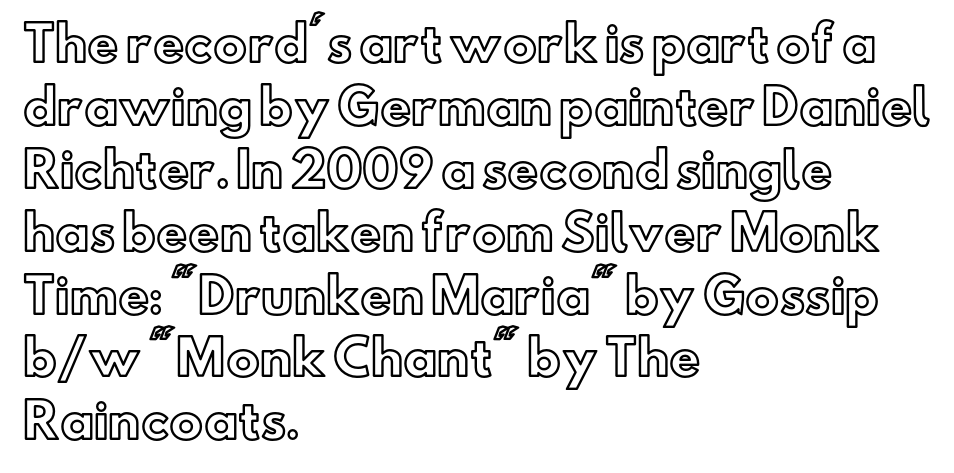
The lines are quadded left. Normally led — the rows are evenly, conventionally spaced. This is the regular roman posture of the typeface. The strip under each line holds only bare page.
